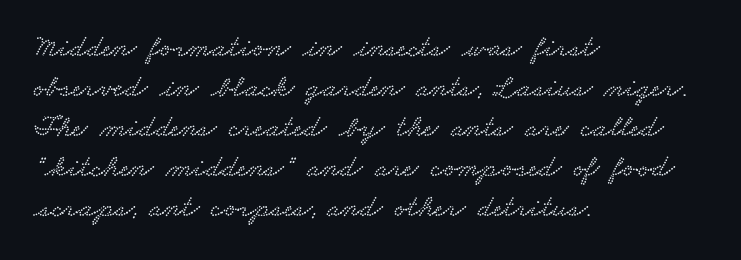
Q: Is the typeface a serif or a sans-serif typeface? A: Serif.
Q: Is the text underlined? A: No.
Q: How is the paragraph aligned? A: Left-aligned.
Q: Is the spacing between letters normal or unusually wide? A: Normal.
Q: Is the spacing between lines tight, normal or loose? A: Normal.
Q: Width (condensed, normal, or wide)? A: Wide.
Q: Stroke contrast? A: Low.
Q: x-height? A: Small.
Q: Monospaced? A: No.
